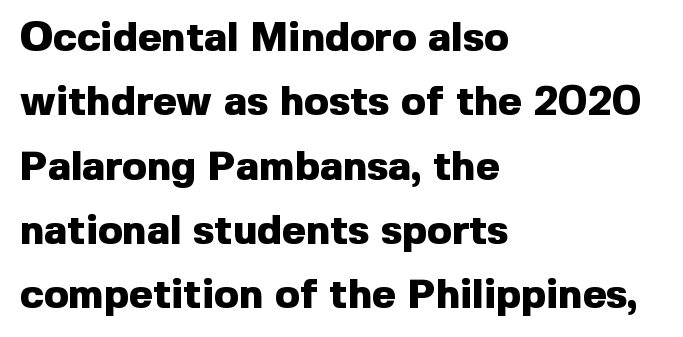
The image shows 41 px heavy sans-serif type, upright; set left-aligned, normal line spacing (1.57x), normal letter spacing, not underlined; a medium x-height.
